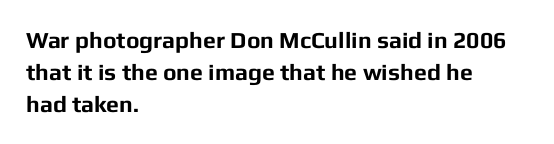
The image shows 23 px bold type, upright; set left-aligned, normal line spacing (1.39x), normal letter spacing, not underlined.
